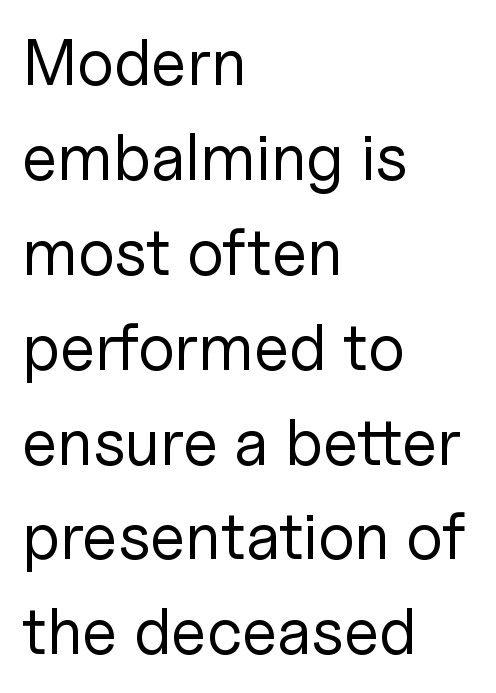
Observe the absence of serifs on each vertical stroke in this sample. The leading is moderate, giving the passage an even texture. Weight: not bold — regular or lighter. Rendered with straight, roman letterforms.
